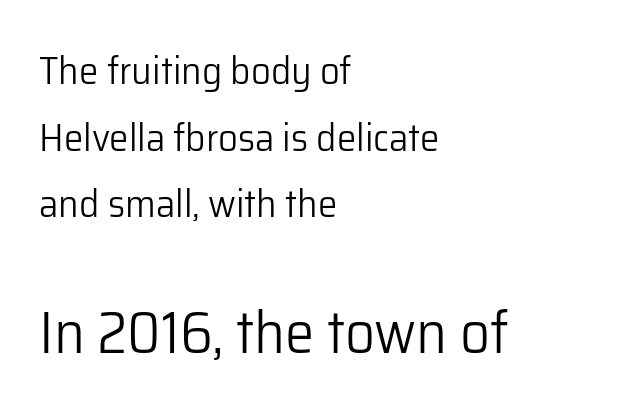
There is no visible air inserted between adjacent glyphs. The specimen omits any rule beneath the text block's lines. The ragged edge is on the right, which tells us the setting is flush left. Stroke terminals: plain, sans-serif. Looks like regular typesetting: each glyph gets only the width it needs. Bold? No — there's no thickening of the strokes.
